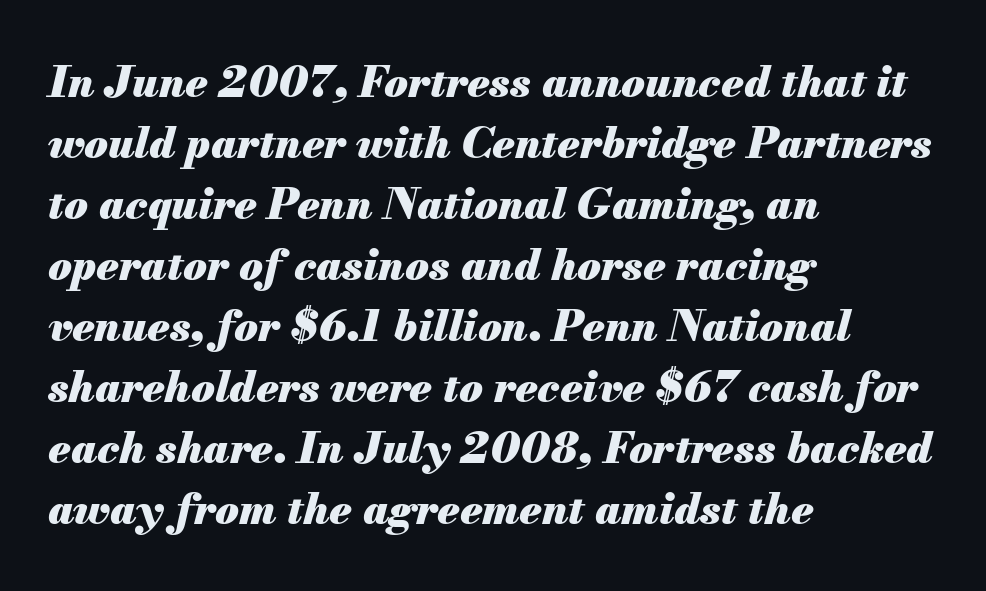
The image shows 43 px heavy type, italic (leaning right); set left-aligned, normal line spacing (1.42x), normal letter spacing, not underlined; medium stroke contrast and a small x-height.
